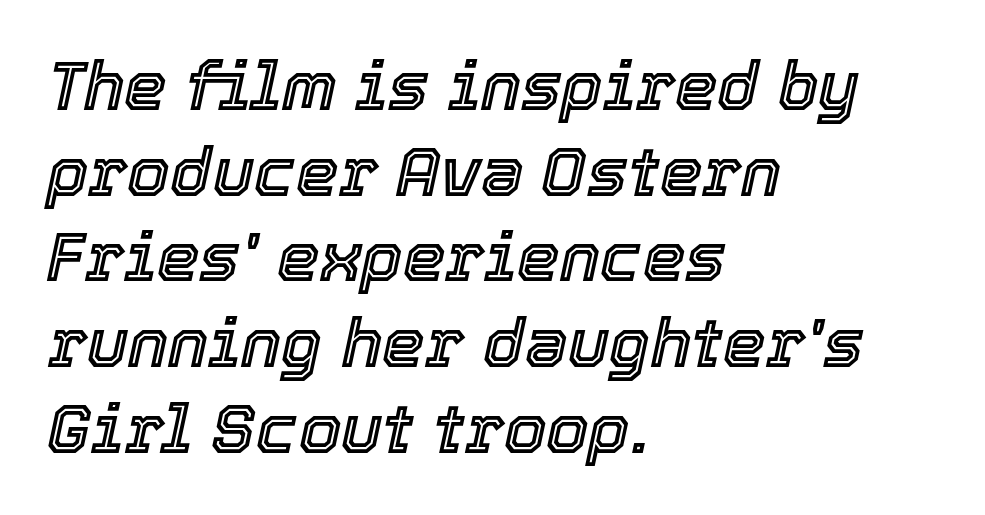
Q: Is the text italic (slanted)? A: Yes, it leans right by about 12 degrees.
Q: Is the text underlined? A: No.
Q: How is the paragraph aligned? A: Left-aligned.
Q: Is the spacing between letters normal or unusually wide? A: Normal.
Q: Is the spacing between lines tight, normal or loose? A: Normal.
Q: Width (condensed, normal, or wide)? A: Normal.
Q: x-height? A: Medium.
Q: Monospaced? A: No.
